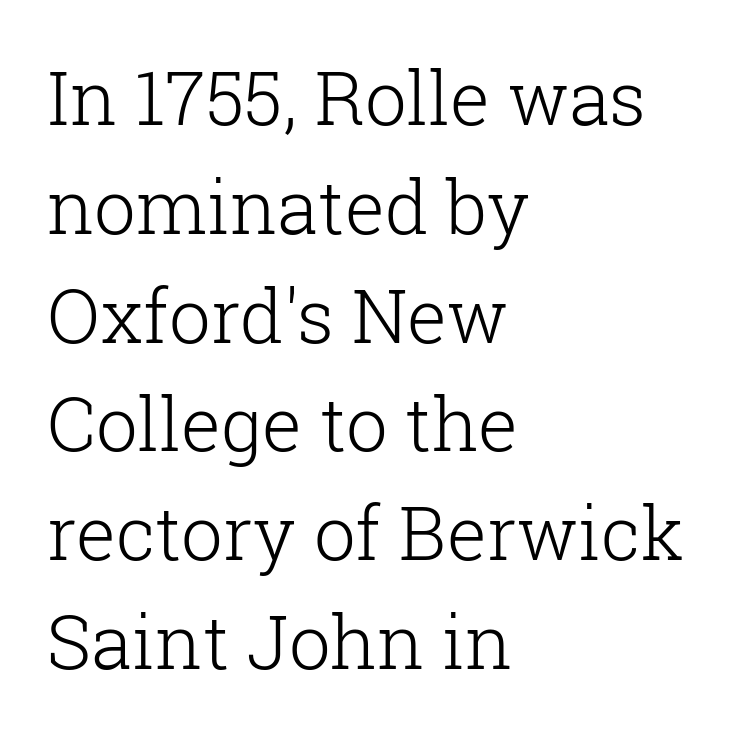
{"serif": "yes", "italic": "no", "bold": "no", "weight": "light", "width": "normal", "stroke_contrast": "low", "x_height": "medium", "monospaced": "no", "underline": "no", "align": "left", "line_spacing": "normal", "line_spacing_ratio": 1.47, "letter_spacing": "normal", "letter_spacing_em": 0.0, "glyph_px": 74}
